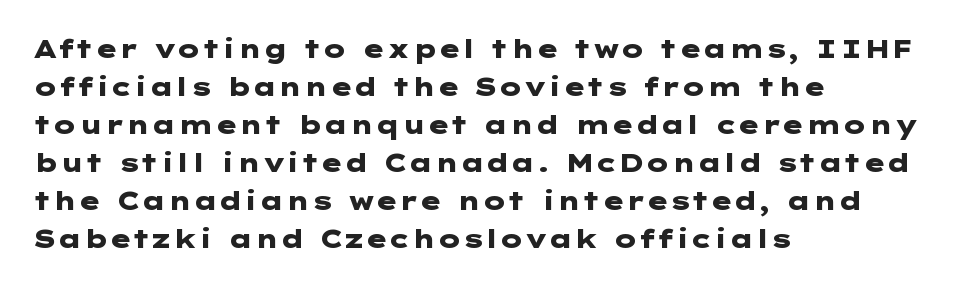
{"italic": "no", "bold": "yes", "underline": "no", "align": "left", "line_spacing": "normal", "line_spacing_ratio": 1.52, "letter_spacing": "normal", "letter_spacing_em": 0.0, "glyph_px": 25}
